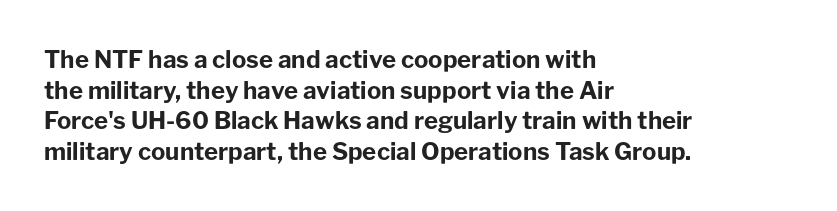
{"italic": "no", "bold": "yes", "underline": "no", "align": "left", "line_spacing": "normal", "line_spacing_ratio": 1.28, "letter_spacing": "normal", "letter_spacing_em": 0.0, "glyph_px": 24}
